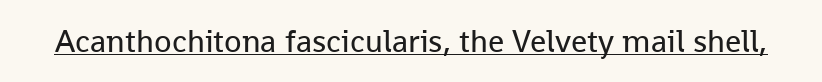
Q: Is the text bold? A: No.
Q: Is the text italic (slanted)? A: No, it is upright.
Q: Is the typeface a serif or a sans-serif typeface? A: Sans-serif.
Q: Is the text underlined? A: Yes.
Q: Is the spacing between letters normal or unusually wide? A: Normal.
Q: Width (condensed, normal, or wide)? A: Normal.
Q: Stroke contrast? A: Low.
Q: x-height? A: Medium.
Q: Monospaced? A: No.
